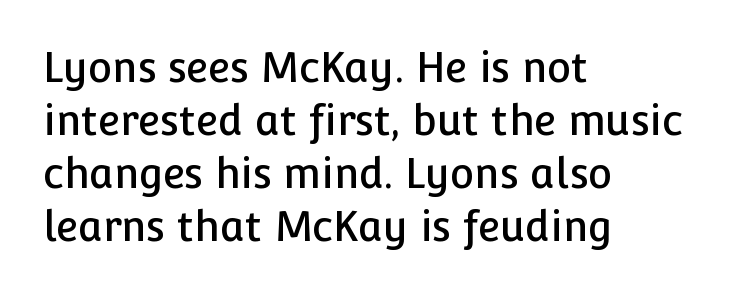
Q: Is the text italic (slanted)? A: No, it is upright.
Q: Is the typeface a serif or a sans-serif typeface? A: Sans-serif.
Q: Is the text underlined? A: No.
Q: How is the paragraph aligned? A: Left-aligned.
Q: Is the spacing between letters normal or unusually wide? A: Normal.
Q: Is the spacing between lines tight, normal or loose? A: Normal.
Q: Width (condensed, normal, or wide)? A: Normal.
Q: Stroke contrast? A: Low.
Q: x-height? A: Medium.
Q: Monospaced? A: No.
